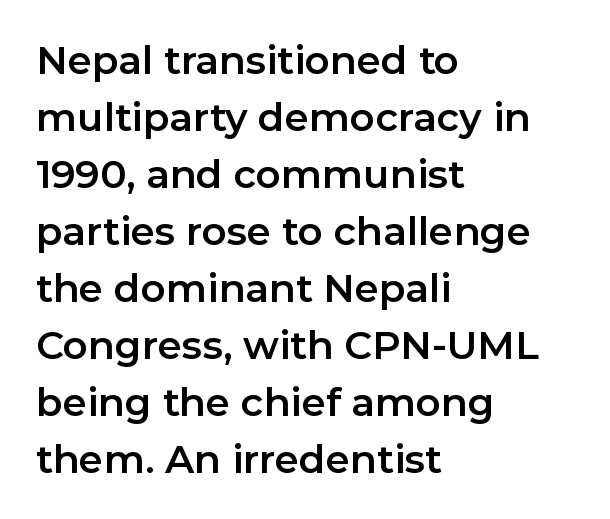
Q: Is the text italic (slanted)? A: No, it is upright.
Q: Is the typeface a serif or a sans-serif typeface? A: Sans-serif.
Q: Is the text underlined? A: No.
Q: How is the paragraph aligned? A: Left-aligned.
Q: Is the spacing between letters normal or unusually wide? A: Normal.
Q: Is the spacing between lines tight, normal or loose? A: Normal.
Q: Width (condensed, normal, or wide)? A: Normal.
Q: Stroke contrast? A: Low.
Q: x-height? A: Medium.
Q: Monospaced? A: No.
